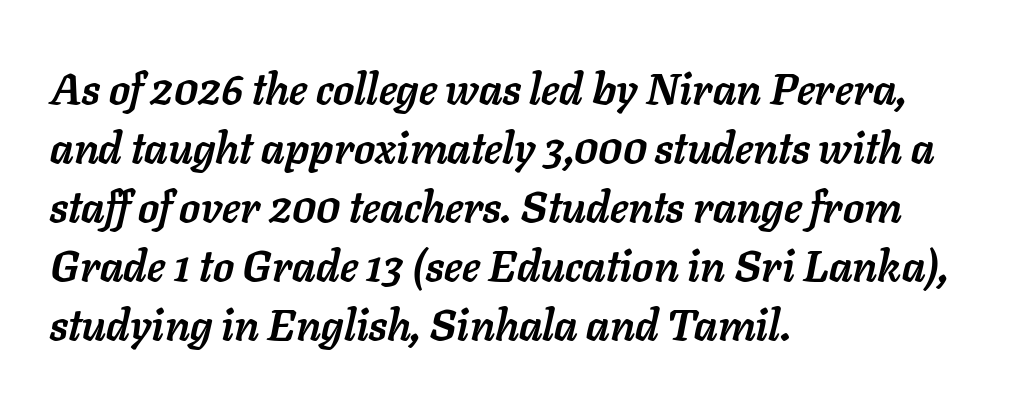
Q: Is the text bold? A: Yes.
Q: Is the text italic (slanted)? A: Yes, it leans right by about 11 degrees.
Q: Is the text underlined? A: No.
Q: How is the paragraph aligned? A: Left-aligned.
Q: Is the spacing between letters normal or unusually wide? A: Normal.
Q: Is the spacing between lines tight, normal or loose? A: Normal.
Q: Width (condensed, normal, or wide)? A: Normal.
Q: Stroke contrast? A: Low.
Q: x-height? A: Medium.
Q: Monospaced? A: No.
